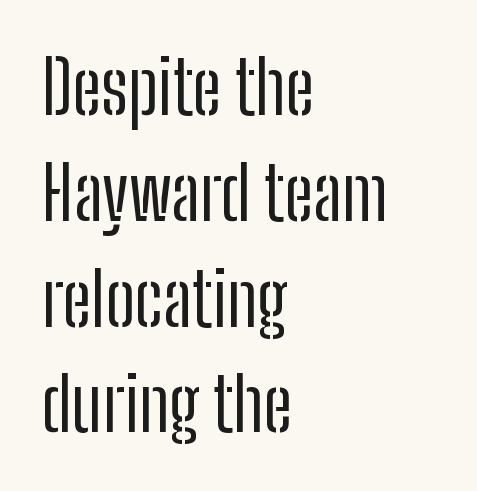
The image shows 74 px regular-weight, condensed sans-serif type, upright; set left-aligned, normal line spacing (1.43x), normal letter spacing, not underlined; low stroke contrast and a medium x-height.
